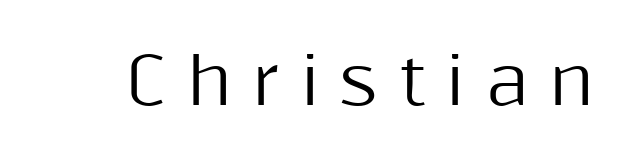
This sample uses an upright cut, with every glyph sitting square on the baseline. These lines have a slow, spaced-out rhythm from letter to letter. The space directly below the letters is spotless. You could not count columns in this text — the font is proportionally spaced.
